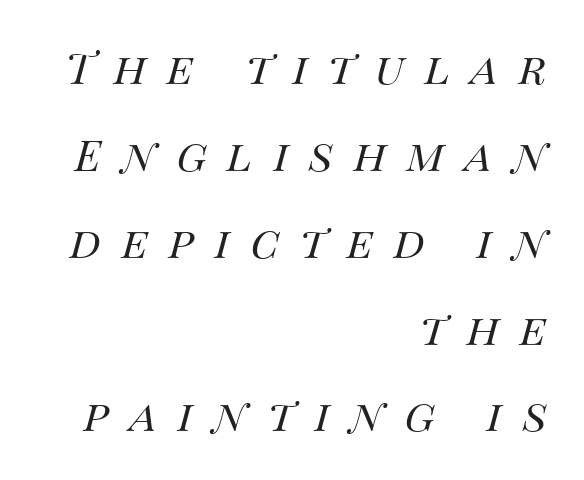
{"italic": "yes", "lean": "right", "slant_degrees": 14, "bold": "no", "weight": "regular", "width": "normal", "stroke_contrast": "medium", "x_height": "large", "monospaced": "no", "underline": "no", "align": "right", "line_spacing": "loose", "line_spacing_ratio": 2.02, "letter_spacing": "wide", "letter_spacing_em": 0.48, "glyph_px": 43}
